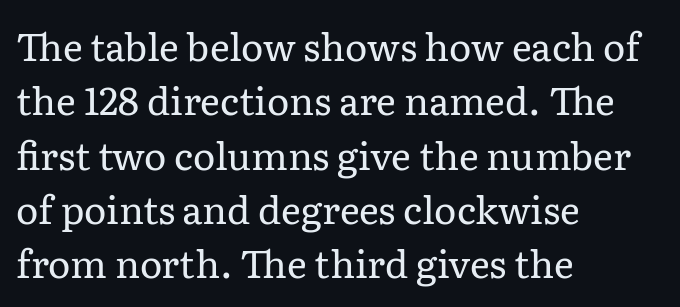
The image shows 38 px regular-weight serif type, upright; set left-aligned, normal line spacing (1.43x), normal letter spacing, not underlined; low stroke contrast and a medium x-height.
